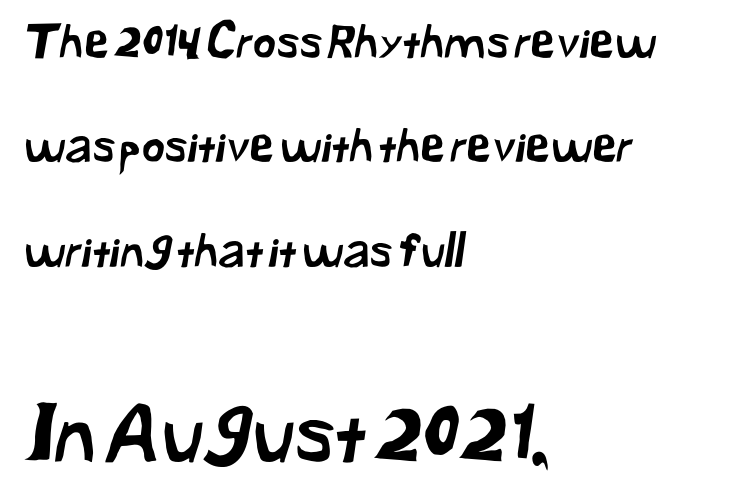
Bare-footed words on every line. Observe the ordinary spacing: letters are neighbours, not strangers. The text was rendered using a sans face with plain stroke endings. Every row of glyphs begins at an identical x-position on the left. Note the varied advance widths — an 'i' is clearly narrower than an 'm'. The later block is typeset at a bigger size than the earlier block.
